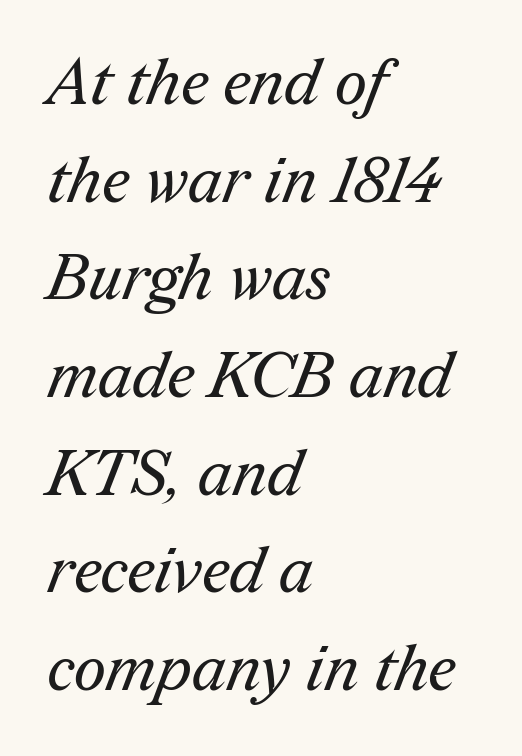
{"serif": "yes", "bold": "no", "weight": "regular", "width": "normal", "stroke_contrast": "medium", "x_height": "medium", "monospaced": "no", "underline": "no", "align": "left", "line_spacing": "normal", "line_spacing_ratio": 1.55, "letter_spacing": "normal", "letter_spacing_em": 0.0, "glyph_px": 63}
